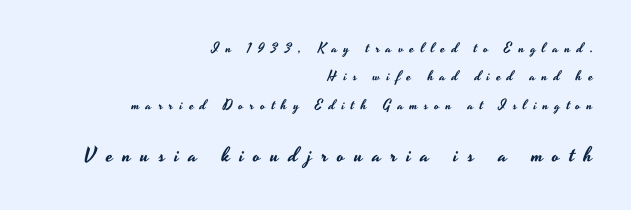
Q: Is the text italic (slanted)? A: Yes.
Q: Is the text underlined? A: No.
Q: How is the paragraph aligned? A: Right-aligned.
Q: Is the spacing between letters normal or unusually wide? A: Unusually wide.
Q: Is the spacing between lines tight, normal or loose? A: Loose.
Q: Which block of text is set in a larger size, the first (top) or the second (bottom)? A: The second (bottom) one.
